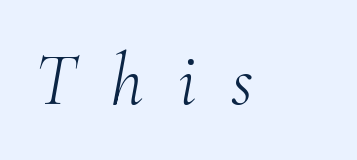
{"serif": "yes", "italic": "yes", "lean": "right", "slant_degrees": 10, "bold": "no", "weight": "light", "width": "normal", "stroke_contrast": "medium", "x_height": "small", "monospaced": "no", "underline": "no", "letter_spacing": "wide", "letter_spacing_em": 0.46, "glyph_px": 75}
